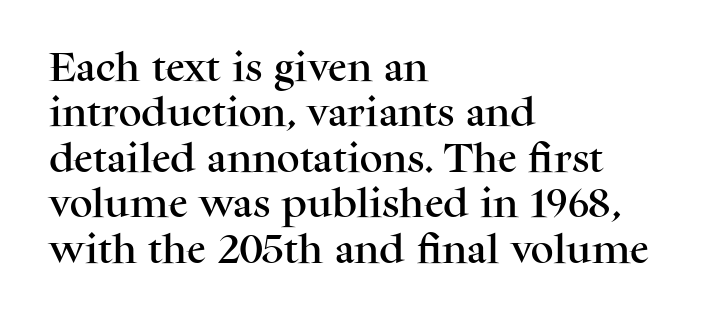
Looks like regular typesetting: each glyph gets only the width it needs. Descenders hang freely into open space. The letters sit at their default tracking, neither squeezed nor spread. What's the leading like? Ordinary, nothing unusual.
